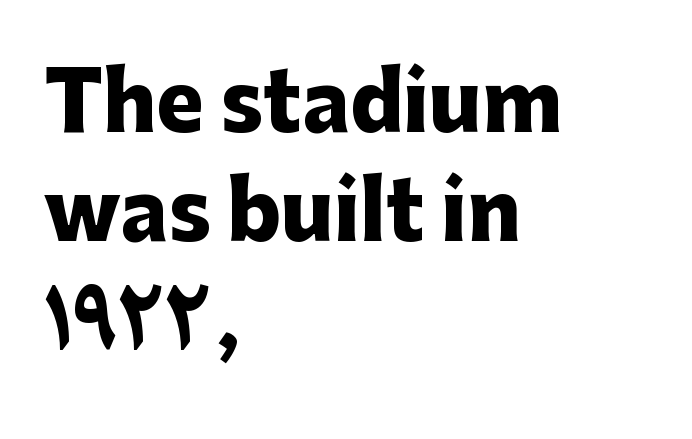
Standard letterfit; no display-style spreading of the glyphs. Check where the strokes stop: nothing finishes them off — pure sans. Beneath every word, the page is bare. Students, observe: this is what conventionally led text looks like.
